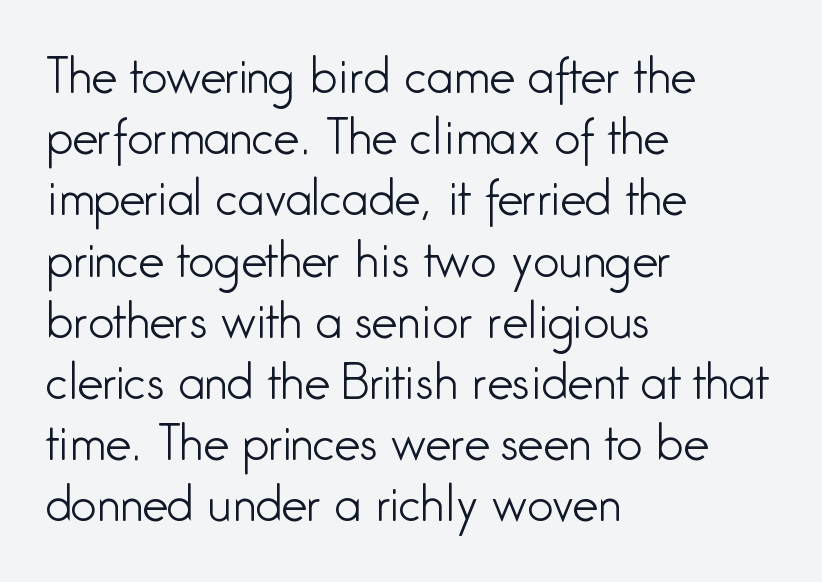
The image shows 46 px light, condensed sans-serif type, upright; set left-aligned, normal line spacing (1.33x), normal letter spacing, not underlined; low stroke contrast and a medium x-height.
